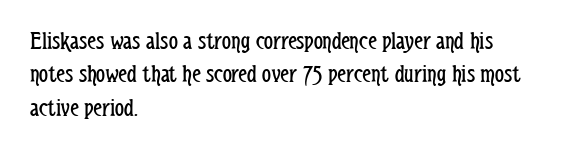
Q: Is the text bold? A: No.
Q: Is the text italic (slanted)? A: No, it is upright.
Q: Is the text underlined? A: No.
Q: How is the paragraph aligned? A: Left-aligned.
Q: Is the spacing between letters normal or unusually wide? A: Normal.
Q: Is the spacing between lines tight, normal or loose? A: Normal.
